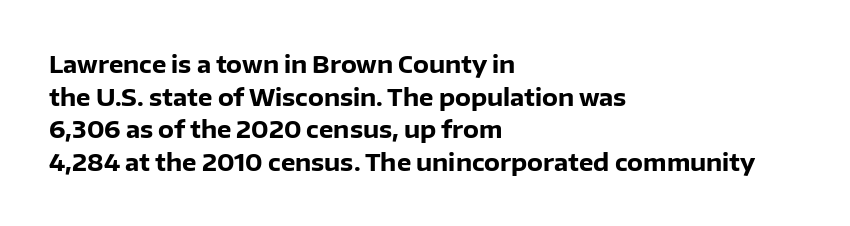
Q: Is the text bold? A: Yes.
Q: Is the text italic (slanted)? A: No, it is upright.
Q: Is the text underlined? A: No.
Q: How is the paragraph aligned? A: Left-aligned.
Q: Is the spacing between letters normal or unusually wide? A: Normal.
Q: Is the spacing between lines tight, normal or loose? A: Normal.
